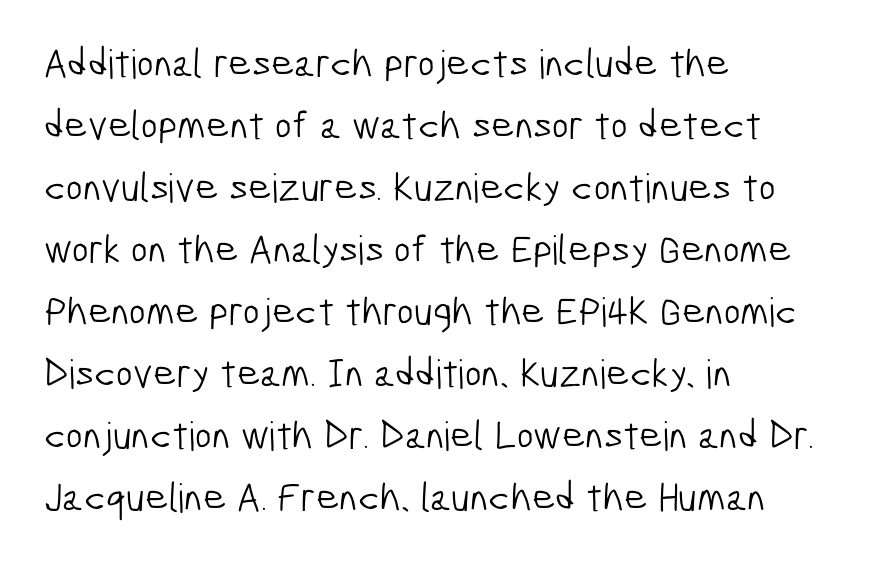
Is this a heavy cut? Hardly; it is regular or lighter. This rendering employs a face without finishing strokes, i.e., a sans-serif. The space between consecutive lines is moderate. Each letter keeps its own natural width here, so spacing adapts to shape.
